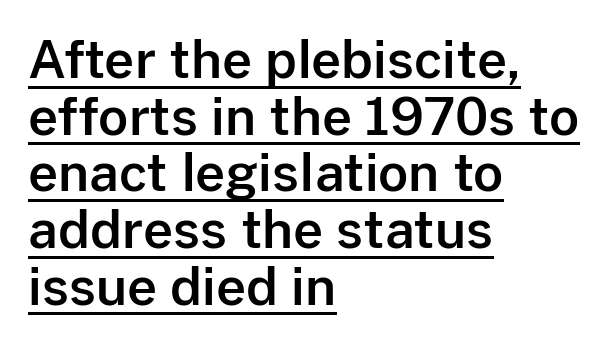
Q: Is the text italic (slanted)? A: No, it is upright.
Q: Is the typeface a serif or a sans-serif typeface? A: Sans-serif.
Q: Is the text underlined? A: Yes.
Q: How is the paragraph aligned? A: Left-aligned.
Q: Is the spacing between letters normal or unusually wide? A: Normal.
Q: Is the spacing between lines tight, normal or loose? A: Tight.
Q: Width (condensed, normal, or wide)? A: Normal.
Q: Stroke contrast? A: Low.
Q: x-height? A: Medium.
Q: Monospaced? A: No.
